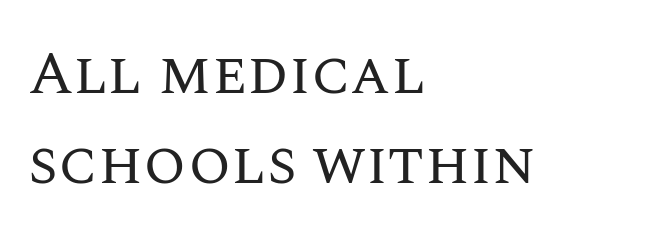
Interline gaps are of average width in this sample. Compared with a typical body face, this is equally light or lighter still. Each row of text sits above clean, open space. The lines are quadded left.
